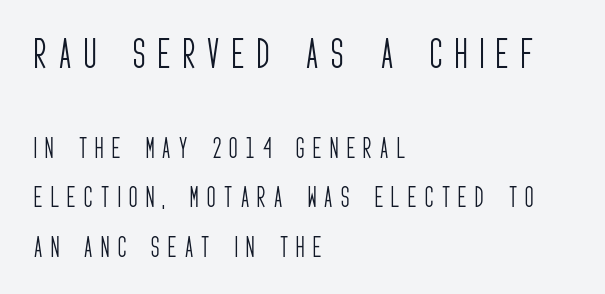
Type size steps down from the first block to the second. In terms of letterform style, serifs are entirely absent. Bare-footed words on every line. Typeset ragged right — the left edge is the straight one. The rendering uses a large line-height, opening up the rows. The typography opts for an upright posture over an oblique one.
